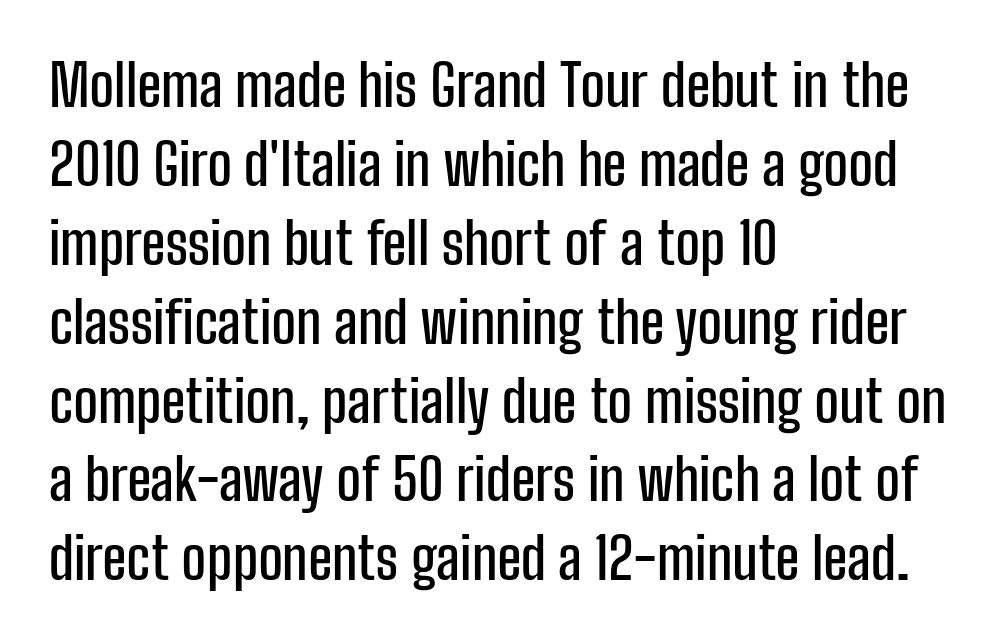
Q: Is the text italic (slanted)? A: No, it is upright.
Q: Is the typeface a serif or a sans-serif typeface? A: Sans-serif.
Q: Is the text underlined? A: No.
Q: How is the paragraph aligned? A: Left-aligned.
Q: Is the spacing between letters normal or unusually wide? A: Normal.
Q: Is the spacing between lines tight, normal or loose? A: Normal.
Q: Width (condensed, normal, or wide)? A: Condensed.
Q: Stroke contrast? A: Low.
Q: x-height? A: Medium.
Q: Monospaced? A: No.
